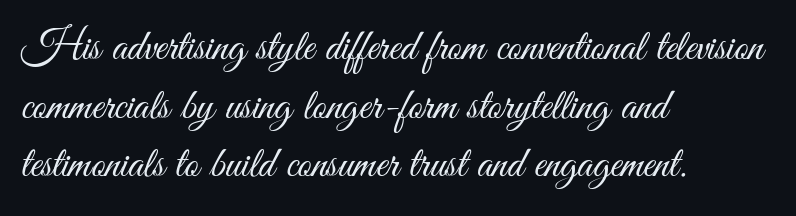
The image shows 44 px light, condensed sans-serif type; set left-aligned, normal line spacing (1.33x), normal letter spacing, not underlined; medium stroke contrast and a small x-height.
